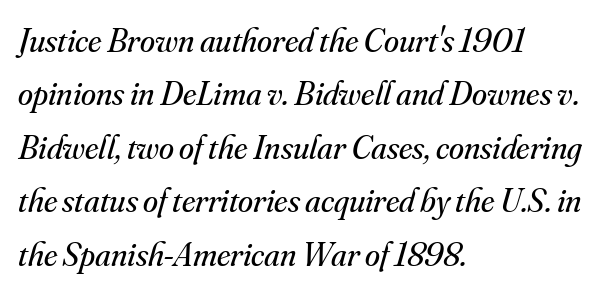
The image shows 34 px regular-weight serif type, italic (leaning right); set left-aligned, normal line spacing (1.57x), normal letter spacing, not underlined; medium stroke contrast and a small x-height.
